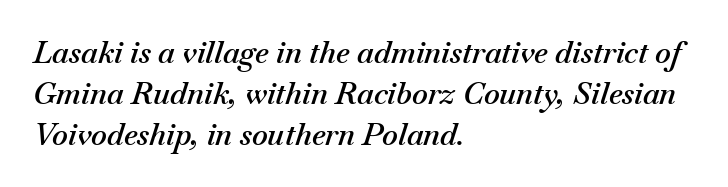
Varying glyph widths throughout — classic text-font behaviour. The paragraph has a hard left edge and a soft right edge. You could call the tracking neutral — neither tight nor loose. A fair bit of extra ink — the face is semibold, not bold. The glyphs are unaccompanied by any horizontal stroke below them. Regarding leading, the lines here are spaced in the standard way.
